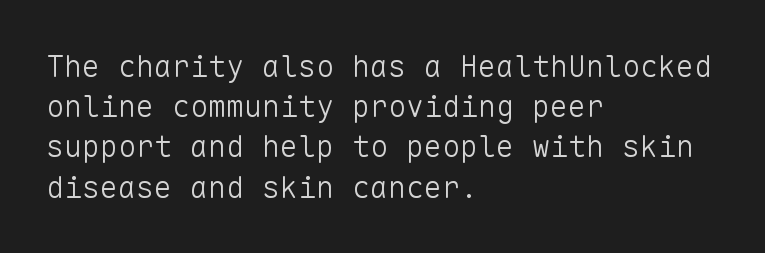
Looks like terminal output: every glyph gets an equal slot. One glance says typical: line gaps are just what's usual. This is roman type, the default non-slanted kind. Weight class: somewhere from thin through regular. The lines are quadded left.
